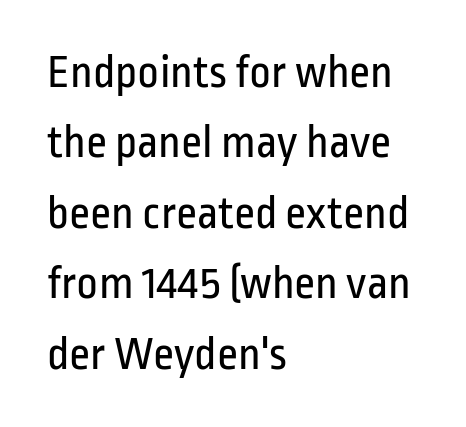
{"serif": "no", "italic": "no", "bold": "no", "weight": "regular", "width": "condensed", "stroke_contrast": "low", "x_height": "medium", "monospaced": "no", "underline": "no", "align": "left", "line_spacing": "normal", "line_spacing_ratio": 1.5, "letter_spacing": "normal", "letter_spacing_em": 0.0, "glyph_px": 47}
